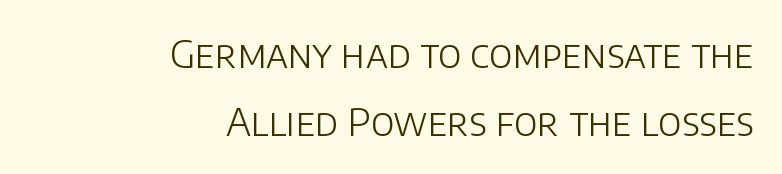
The image shows 38 px light sans-serif type, upright; set right-aligned, line spacing 1.79x, normal letter spacing, not underlined; low stroke contrast and a large x-height.
